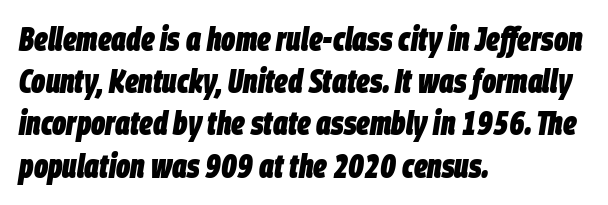
Q: Is the text bold? A: Yes.
Q: Is the text italic (slanted)? A: Yes, it leans right by about 9 degrees.
Q: Is the text underlined? A: No.
Q: How is the paragraph aligned? A: Left-aligned.
Q: Is the spacing between letters normal or unusually wide? A: Normal.
Q: Is the spacing between lines tight, normal or loose? A: Normal.
Q: Width (condensed, normal, or wide)? A: Condensed.
Q: Stroke contrast? A: Low.
Q: x-height? A: Large.
Q: Monospaced? A: No.
